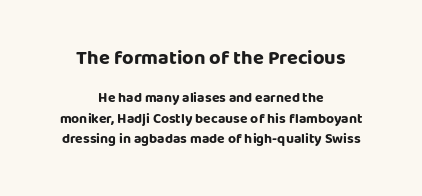
{"italic": "no", "bold": "yes", "underline": "no", "align": "center", "line_spacing": "normal", "line_spacing_ratio": 1.46, "letter_spacing": "normal", "letter_spacing_em": 0.0, "larger_block": "first", "size_ratio": 1.43, "glyph_px": 20}
